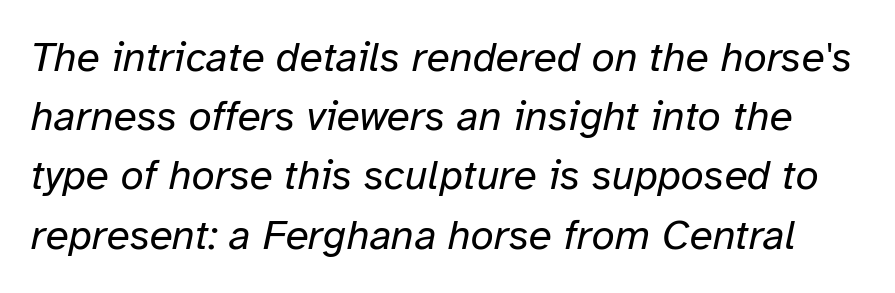
The image shows 42 px regular-weight type, italic (leaning right); set normal line spacing (1.41x), normal letter spacing, not underlined; low stroke contrast and a medium x-height.
